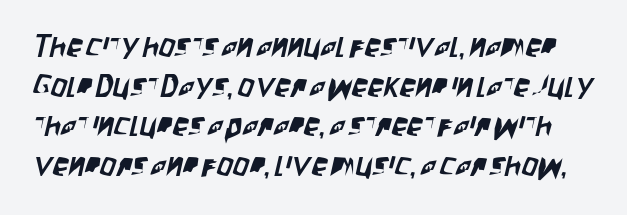
Q: Is the typeface a serif or a sans-serif typeface? A: Sans-serif.
Q: Is the text underlined? A: No.
Q: Is the spacing between letters normal or unusually wide? A: Normal.
Q: Width (condensed, normal, or wide)? A: Condensed.
Q: Stroke contrast? A: Low.
Q: x-height? A: Large.
Q: Monospaced? A: No.
